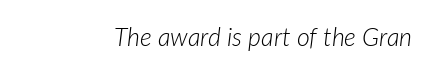
Q: Is the text bold? A: No.
Q: Is the text italic (slanted)? A: Yes, it leans right by about 7 degrees.
Q: Is the text underlined? A: No.
Q: Is the spacing between letters normal or unusually wide? A: Normal.
